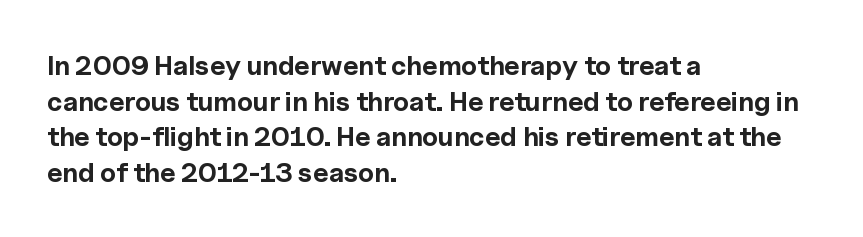
The image shows 27 px bold type, upright; set left-aligned, normal line spacing (1.32x), normal letter spacing, not underlined.
